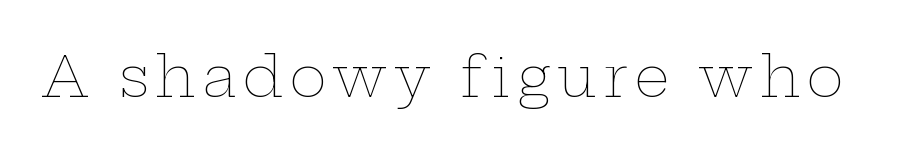
Q: Is the text bold? A: No.
Q: Is the text italic (slanted)? A: No, it is upright.
Q: Is the text underlined? A: No.
Q: Width (condensed, normal, or wide)? A: Wide.
Q: Stroke contrast? A: Low.
Q: x-height? A: Medium.
Q: Monospaced? A: No.
